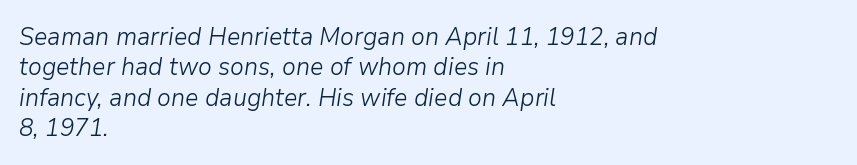
{"italic": "yes", "lean": "right", "slant_degrees": 9, "bold": "no", "underline": "no", "align": "left", "line_spacing_ratio": 1.22, "letter_spacing": "normal", "letter_spacing_em": 0.0, "glyph_px": 25}
